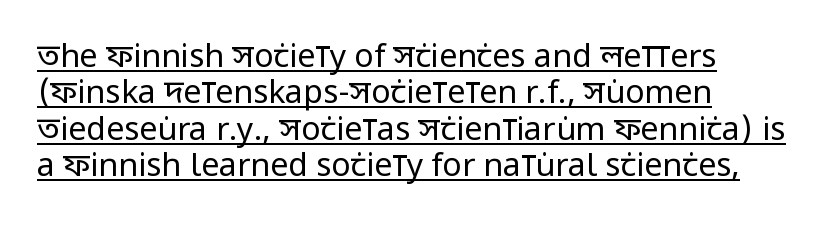
{"serif": "no", "italic": "no", "bold": "no", "weight": "regular", "width": "condensed", "stroke_contrast": "low", "x_height": "large", "monospaced": "no", "underline": "yes", "align": "left", "line_spacing": "tight", "line_spacing_ratio": 1.14, "letter_spacing": "normal", "letter_spacing_em": 0.0, "glyph_px": 32}
